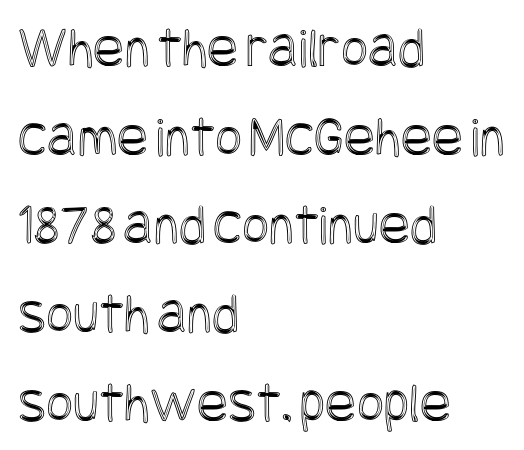
The image shows 58 px condensed type, upright; set left-aligned, normal line spacing (1.53x), normal letter spacing, not underlined; a large x-height.
